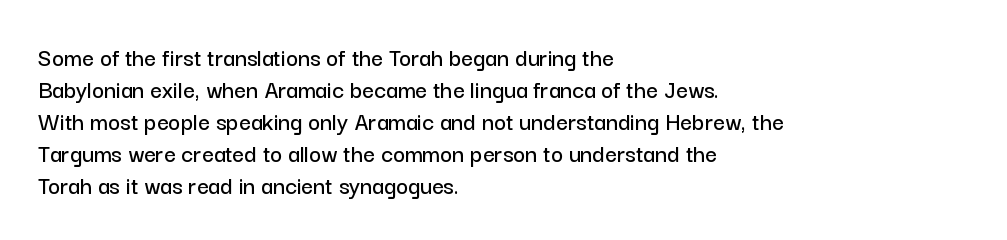
{"italic": "no", "underline": "no", "align": "left", "line_spacing_ratio": 1.23, "letter_spacing": "normal", "letter_spacing_em": 0.0, "glyph_px": 26}
